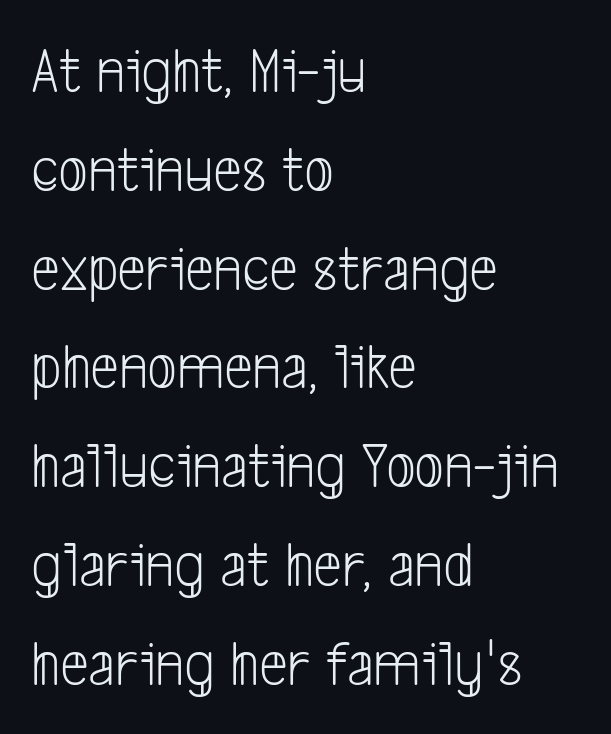
The image shows 65 px light, condensed sans-serif type; set left-aligned, normal line spacing (1.52x), normal letter spacing, not underlined; low stroke contrast and a medium x-height.
